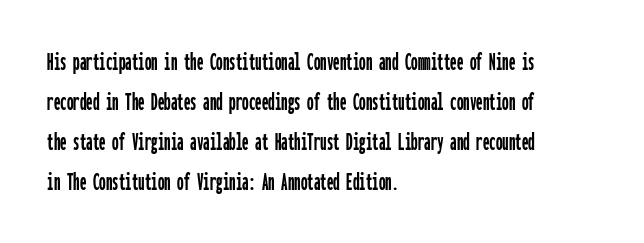
Q: Is the text italic (slanted)? A: No, it is upright.
Q: Is the text underlined? A: No.
Q: How is the paragraph aligned? A: Left-aligned.
Q: Is the spacing between letters normal or unusually wide? A: Normal.
Q: Is the spacing between lines tight, normal or loose? A: Normal.
